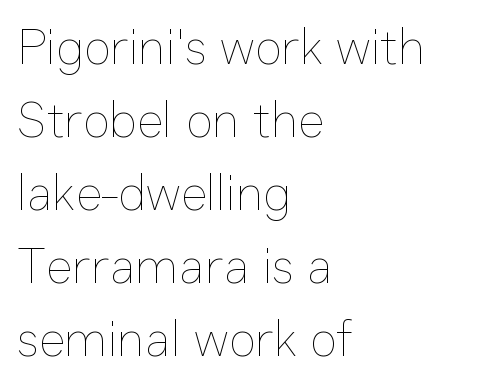
Q: Is the text bold? A: No.
Q: Is the text italic (slanted)? A: No, it is upright.
Q: Is the text underlined? A: No.
Q: How is the paragraph aligned? A: Left-aligned.
Q: Is the spacing between letters normal or unusually wide? A: Normal.
Q: Is the spacing between lines tight, normal or loose? A: Normal.
Q: Width (condensed, normal, or wide)? A: Normal.
Q: Stroke contrast? A: Low.
Q: x-height? A: Medium.
Q: Monospaced? A: No.
